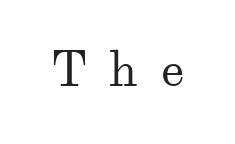
{"serif": "yes", "italic": "no", "bold": "no", "weight": "regular", "width": "normal", "stroke_contrast": "medium", "x_height": "small", "monospaced": "no", "underline": "no", "letter_spacing": "wide", "letter_spacing_em": 0.45, "glyph_px": 51}
